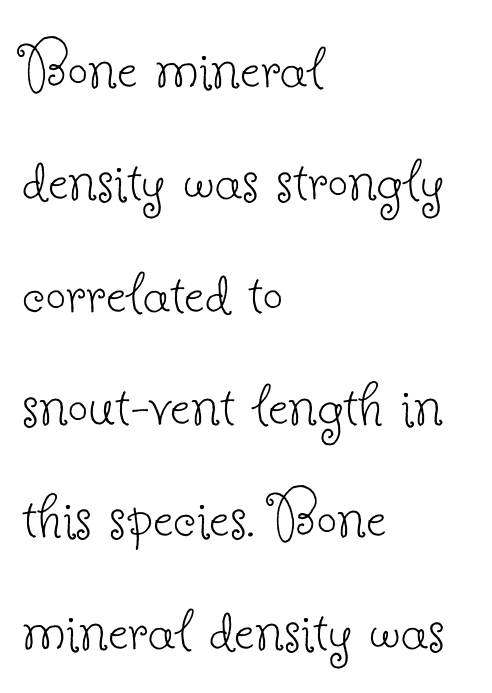
Q: Is the text bold? A: No.
Q: Is the text italic (slanted)? A: No, it is upright.
Q: Is the typeface a serif or a sans-serif typeface? A: Serif.
Q: Is the text underlined? A: No.
Q: How is the paragraph aligned? A: Left-aligned.
Q: Is the spacing between letters normal or unusually wide? A: Normal.
Q: Is the spacing between lines tight, normal or loose? A: Normal.
Q: Width (condensed, normal, or wide)? A: Normal.
Q: Stroke contrast? A: Low.
Q: x-height? A: Small.
Q: Monospaced? A: No.
